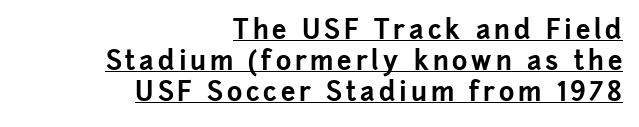
Q: Is the text bold? A: Yes.
Q: Is the text italic (slanted)? A: No, it is upright.
Q: Is the text underlined? A: Yes.
Q: How is the paragraph aligned? A: Right-aligned.
